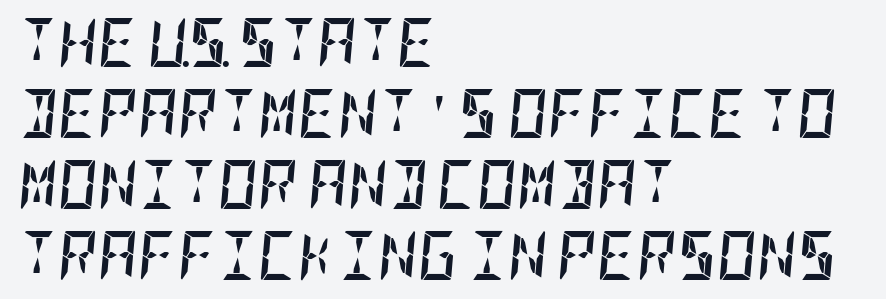
Q: Is the text bold? A: Yes.
Q: Is the text italic (slanted)? A: Yes, it leans right by about 5 degrees.
Q: Is the text underlined? A: No.
Q: How is the paragraph aligned? A: Left-aligned.
Q: Is the spacing between letters normal or unusually wide? A: Normal.
Q: Is the spacing between lines tight, normal or loose? A: Normal.
Q: Width (condensed, normal, or wide)? A: Condensed.
Q: Stroke contrast? A: Low.
Q: x-height? A: Large.
